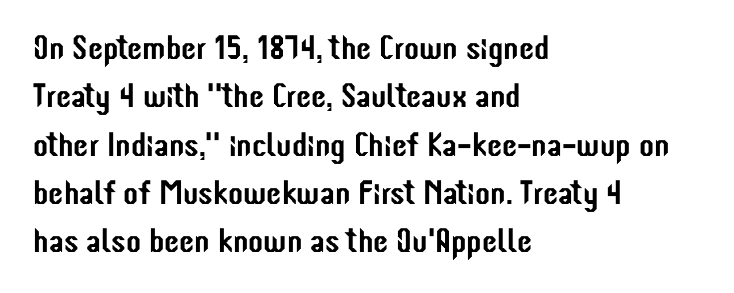
{"serif": "no", "italic": "no", "width": "condensed", "stroke_contrast": "low", "x_height": "medium", "monospaced": "no", "underline": "no", "align": "left", "line_spacing": "normal", "line_spacing_ratio": 1.42, "letter_spacing": "normal", "letter_spacing_em": 0.0, "glyph_px": 34}
